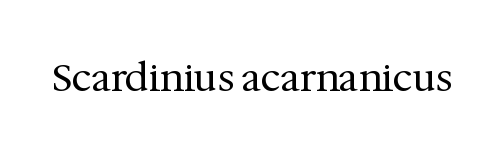
The image shows 38 px regular-weight serif type, upright; set normal letter spacing, not underlined; medium stroke contrast and a medium x-height.
